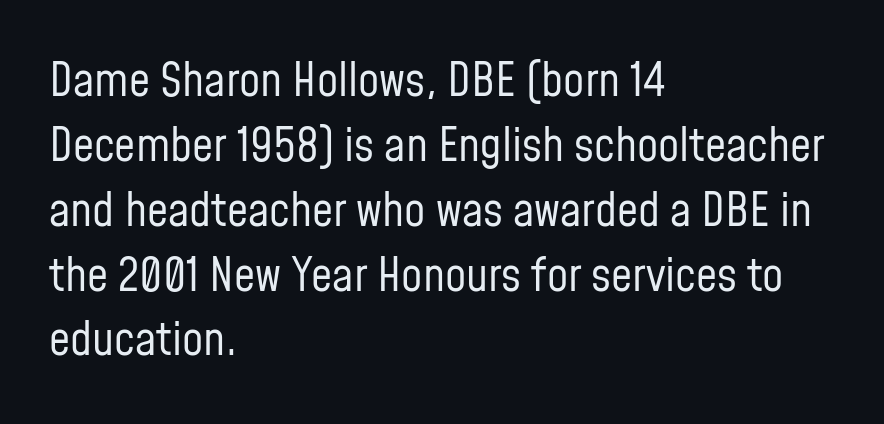
Q: Is the text bold? A: No.
Q: Is the text italic (slanted)? A: No, it is upright.
Q: Is the typeface a serif or a sans-serif typeface? A: Sans-serif.
Q: Is the text underlined? A: No.
Q: How is the paragraph aligned? A: Left-aligned.
Q: Is the spacing between letters normal or unusually wide? A: Normal.
Q: Is the spacing between lines tight, normal or loose? A: Normal.
Q: Width (condensed, normal, or wide)? A: Condensed.
Q: Stroke contrast? A: Low.
Q: x-height? A: Medium.
Q: Monospaced? A: No.
